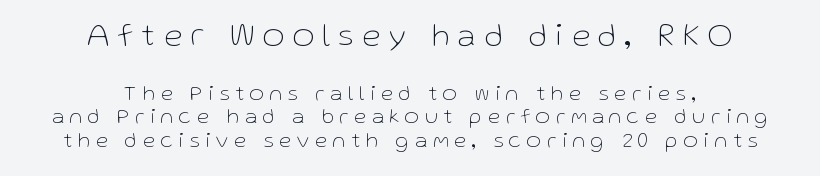
The emphasis by scale lands on block number one, above. Unlike italic type, these characters show no tilt at all. Unmarked baselines from the first word to the last. Proportional: the letters do not fall into vertical columns. How would I describe the line gaps? Narrow and economical. No extra ink here — the face is not bold.
